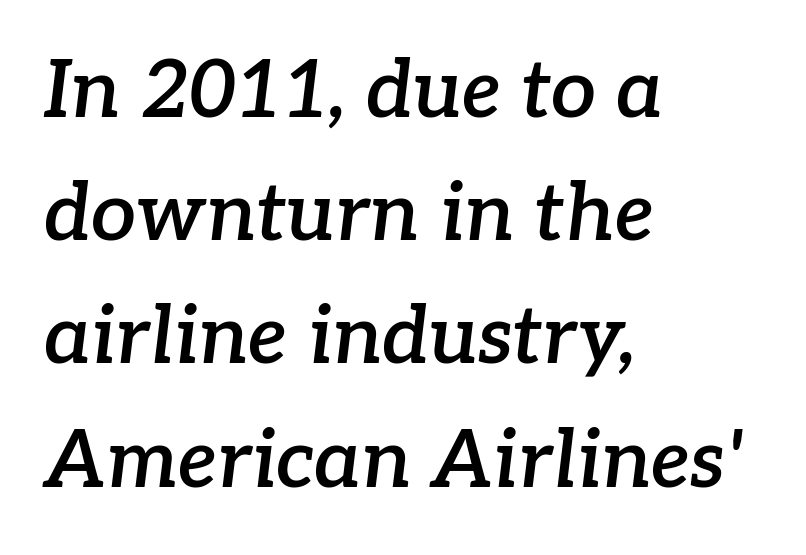
Moderately thickened strokes mark this as semibold type. The passage shown stacks its lines at a standard gap. Words float on clear page, feet unadorned. Compared with ordinary roman type, these characters are visibly tilted. Students, note that the glyphs here touch the page at normal intervals.
